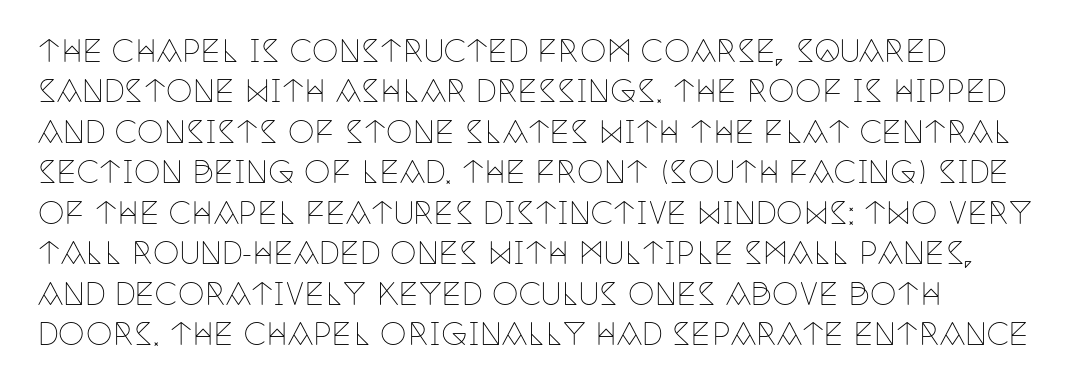
What's the leading like? Ordinary, nothing unusual. The letters carry serifs — small finishing strokes at the ends of their stems. A typesetter would mark this as roman, not italic. Plain, unruled lines of type. The lines in this sample share a left origin and differ only in where they stop. The font sits on the lighter half of the weight spectrum, regular included.
